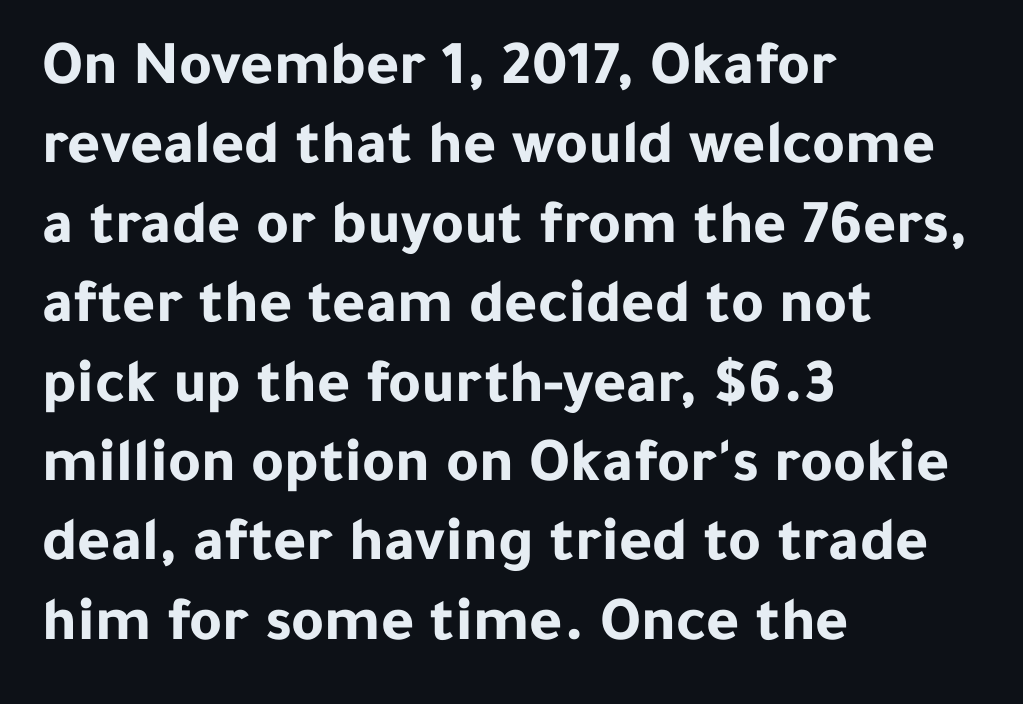
The image shows 63 px bold sans-serif type, upright; set left-aligned, normal line spacing (1.26x), normal letter spacing, not underlined; low stroke contrast and a medium x-height.
